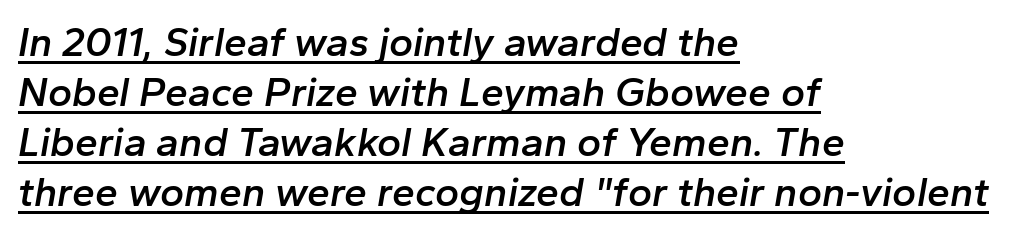
{"italic": "yes", "lean": "right", "slant_degrees": 10, "bold": "semi", "weight": "semibold", "width": "normal", "stroke_contrast": "low", "x_height": "medium", "monospaced": "no", "underline": "yes", "align": "left", "line_spacing_ratio": 1.22, "letter_spacing": "normal", "letter_spacing_em": 0.0, "glyph_px": 41}
